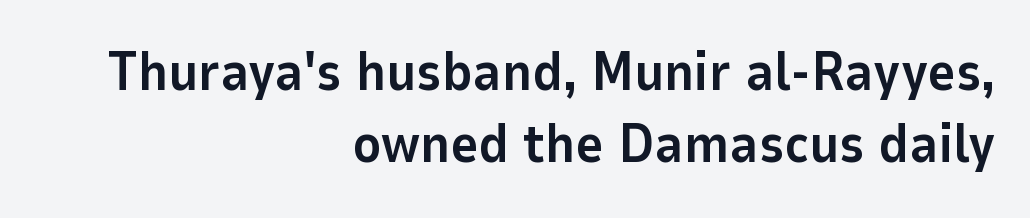
{"serif": "no", "italic": "no", "bold": "yes", "weight": "bold", "width": "normal", "stroke_contrast": "low", "x_height": "medium", "monospaced": "no", "underline": "no", "align": "right", "line_spacing": "normal", "line_spacing_ratio": 1.34, "letter_spacing": "normal", "letter_spacing_em": 0.0, "glyph_px": 54}
